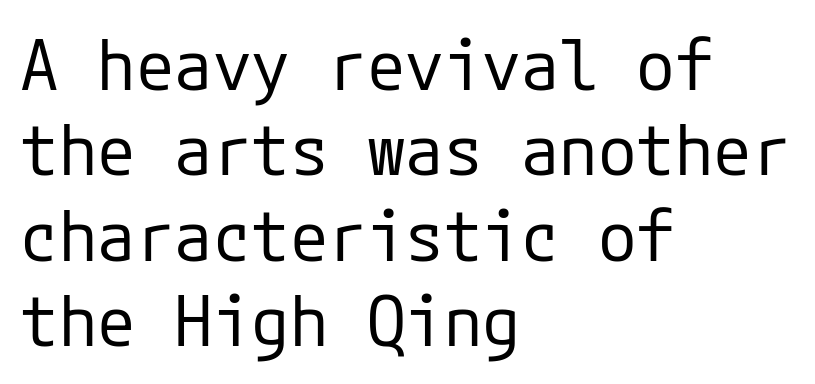
The image shows 70 px regular-weight sans-serif type, upright; set left-aligned, line spacing 1.22x, normal letter spacing, not underlined; low stroke contrast and a medium x-height.
